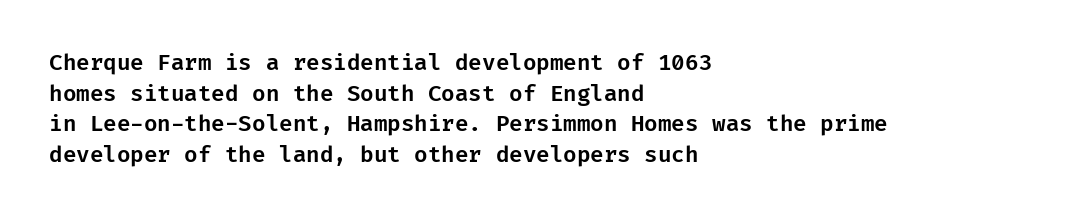
{"italic": "no", "underline": "no", "align": "left", "line_spacing": "normal", "line_spacing_ratio": 1.39, "letter_spacing": "normal", "letter_spacing_em": 0.0, "glyph_px": 22}
